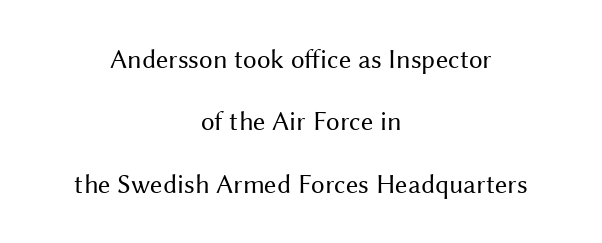
Q: Is the text bold? A: No.
Q: Is the text italic (slanted)? A: No, it is upright.
Q: Is the text underlined? A: No.
Q: How is the paragraph aligned? A: Centered.
Q: Is the spacing between letters normal or unusually wide? A: Normal.
Q: Is the spacing between lines tight, normal or loose? A: Loose.
